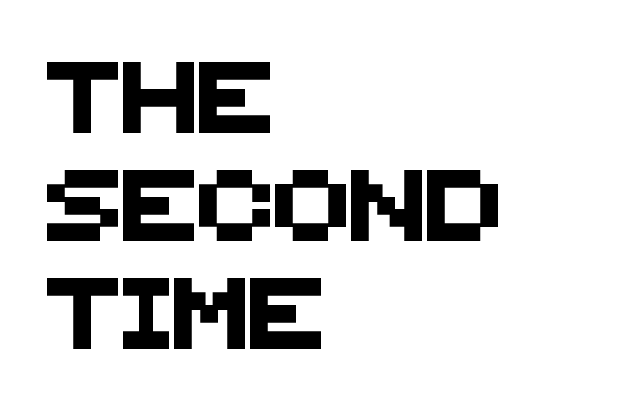
Q: Is the typeface a serif or a sans-serif typeface? A: Sans-serif.
Q: Is the text underlined? A: No.
Q: How is the paragraph aligned? A: Left-aligned.
Q: Is the spacing between letters normal or unusually wide? A: Normal.
Q: Is the spacing between lines tight, normal or loose? A: Normal.
Q: Width (condensed, normal, or wide)? A: Normal.
Q: Stroke contrast? A: Medium.
Q: x-height? A: Large.
Q: Monospaced? A: No.
